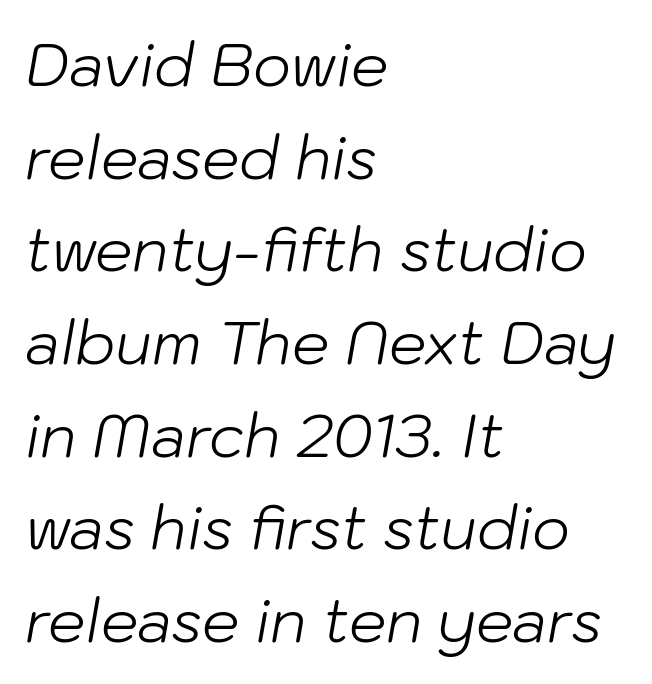
Alignment: flush left. Observe the lean: these are italic letterforms. These lines are rendered in a variable-pitch font. Leading: standard. There is no visible air inserted between adjacent glyphs.
